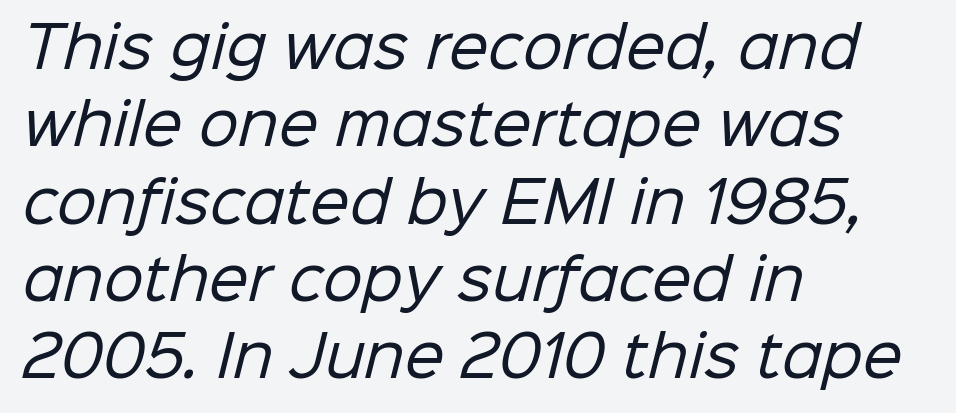
Q: Is the text bold? A: No.
Q: Is the typeface a serif or a sans-serif typeface? A: Sans-serif.
Q: Is the text underlined? A: No.
Q: How is the paragraph aligned? A: Left-aligned.
Q: Is the spacing between letters normal or unusually wide? A: Normal.
Q: Is the spacing between lines tight, normal or loose? A: Normal.
Q: Width (condensed, normal, or wide)? A: Normal.
Q: Stroke contrast? A: Low.
Q: x-height? A: Medium.
Q: Monospaced? A: No.
